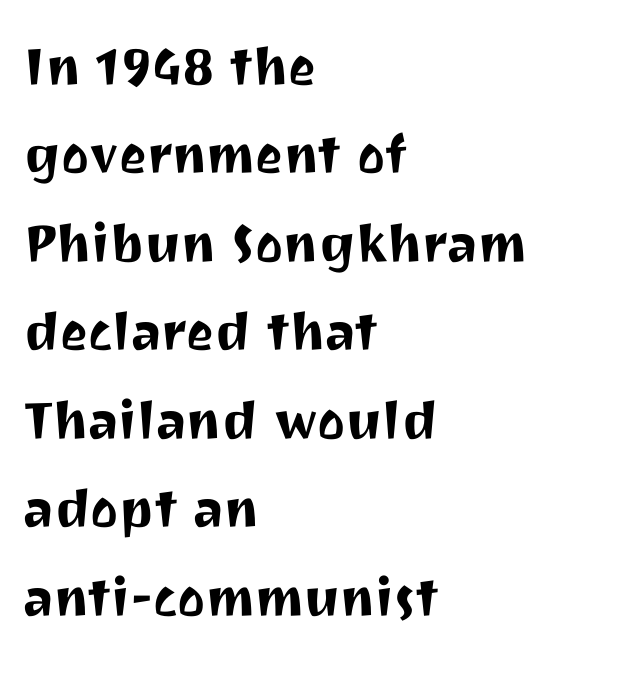
The image shows 66 px sans-serif type, upright; set left-aligned, normal line spacing (1.34x), normal letter spacing, not underlined; medium stroke contrast and a medium x-height.
